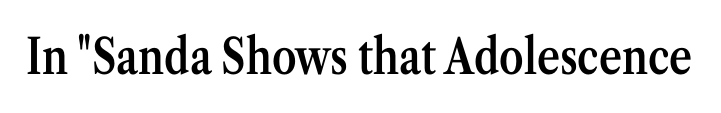
{"serif": "yes", "italic": "no", "bold": "semi", "weight": "semibold", "width": "condensed", "stroke_contrast": "medium", "x_height": "medium", "monospaced": "no", "underline": "no", "letter_spacing": "normal", "letter_spacing_em": 0.0, "glyph_px": 49}
